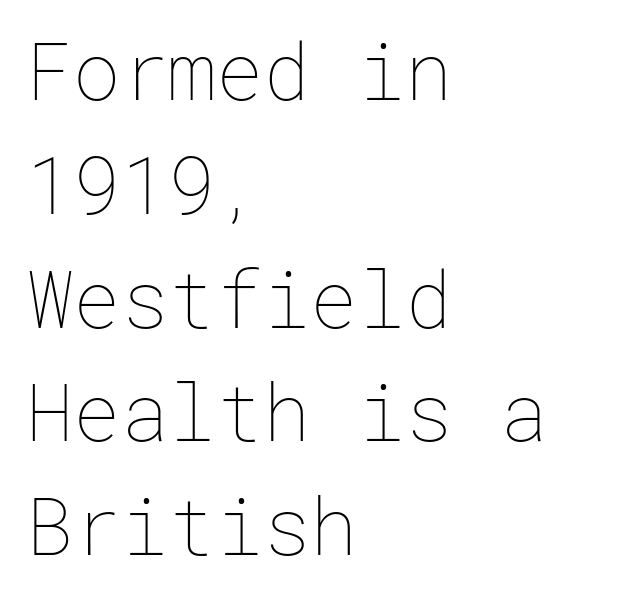
A roman cut, with each character standing at attention. No heavy texture on the line: the type isn't bold. A bare baseline throughout the passage. Regarding leading, the lines here are spaced in the standard way. The setting favours the left margin, as ordinary paragraphs usually do. Tracking value appears to be zero — textbook default spacing.
